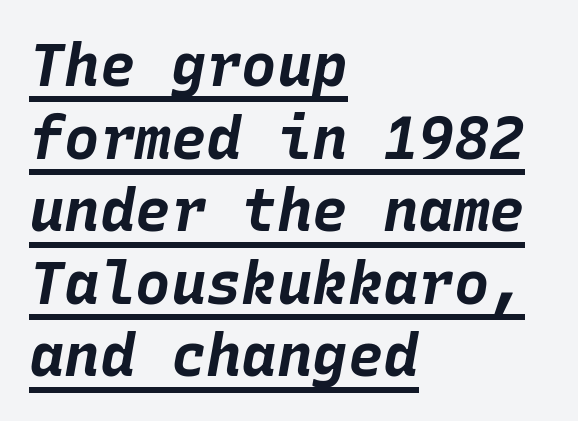
How are the letters spaced? Ordinarily, with no added tracking. Typeset ragged right — the left edge is the straight one. The strokes are fattened all the way to bold. Is the type slanted? Yes — the strokes lean at a clear angle.
